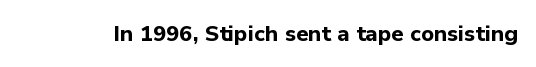
{"italic": "no", "bold": "yes", "underline": "no", "letter_spacing": "normal", "letter_spacing_em": 0.0, "glyph_px": 22}
